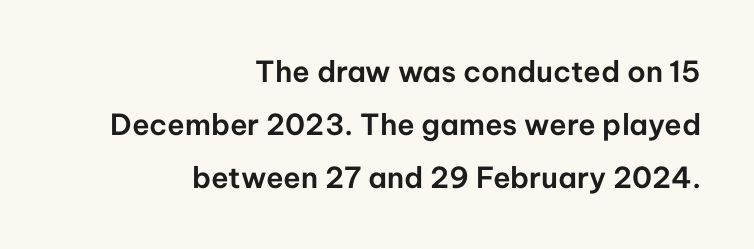
The image shows 29 px sans-serif type, upright; set right-aligned, line spacing 1.82x, normal letter spacing, not underlined; low stroke contrast and a medium x-height.
